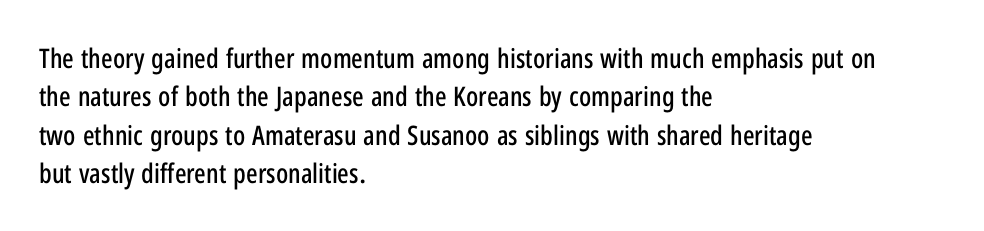
{"italic": "no", "underline": "no", "align": "left", "line_spacing": "normal", "line_spacing_ratio": 1.42, "letter_spacing": "normal", "letter_spacing_em": 0.0, "glyph_px": 27}
